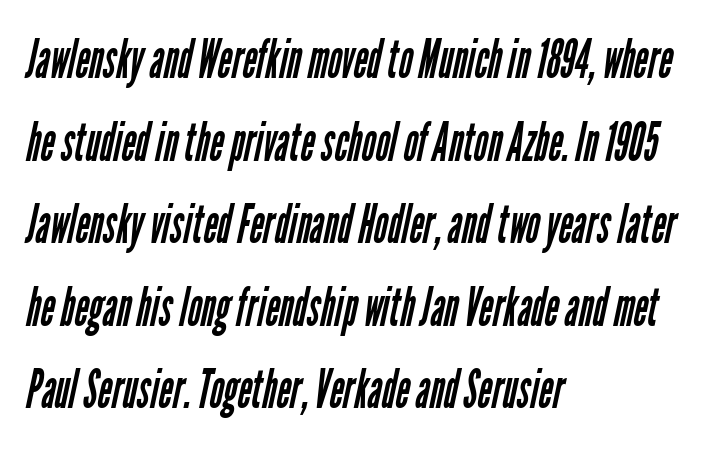
Q: Is the text bold? A: No.
Q: Is the typeface a serif or a sans-serif typeface? A: Sans-serif.
Q: Is the text underlined? A: No.
Q: How is the paragraph aligned? A: Left-aligned.
Q: Is the spacing between letters normal or unusually wide? A: Normal.
Q: Is the spacing between lines tight, normal or loose? A: Normal.
Q: Width (condensed, normal, or wide)? A: Condensed.
Q: Stroke contrast? A: Low.
Q: x-height? A: Medium.
Q: Monospaced? A: No.
